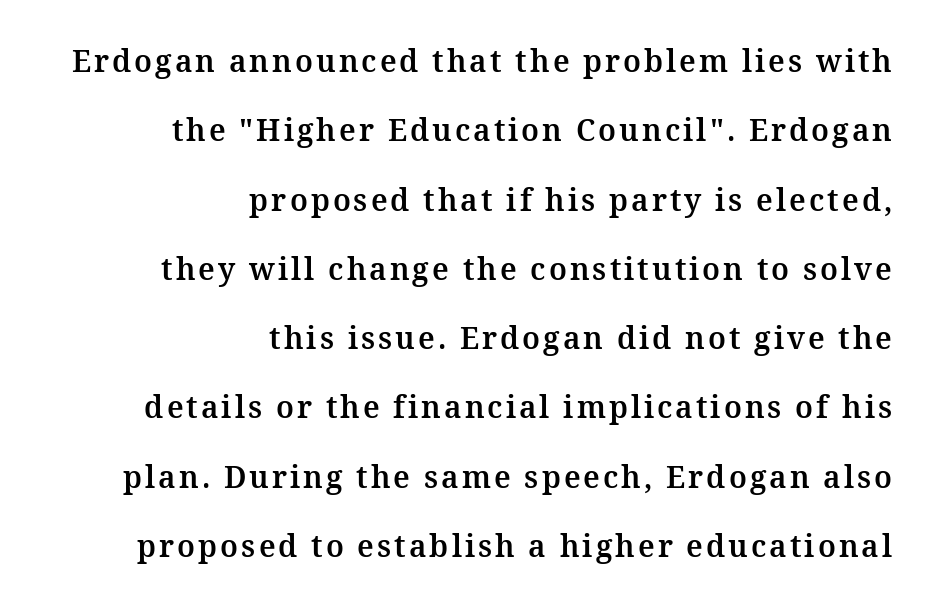
Alignment: flush right. Regarding leading, the lines here are spaced well apart. The type family on display is of the serif kind. Quick note: underline off. No italicization has been applied; the sample stays upright.
